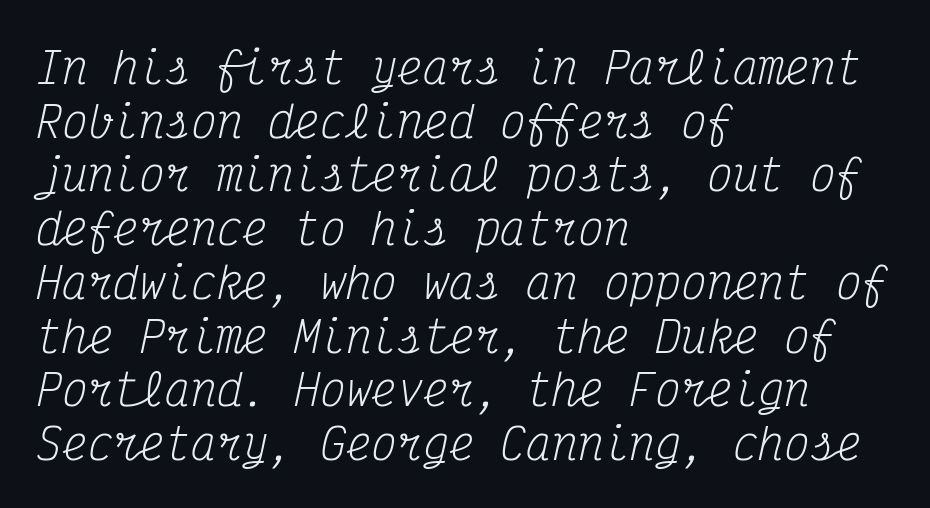
{"serif": "yes", "italic": "yes", "lean": "right", "slant_degrees": 12, "bold": "no", "weight": "regular", "width": "condensed", "stroke_contrast": "medium", "x_height": "medium", "monospaced": "yes", "underline": "no", "align": "left", "line_spacing": "normal", "line_spacing_ratio": 1.25, "letter_spacing": "normal", "letter_spacing_em": 0.0, "glyph_px": 43}
